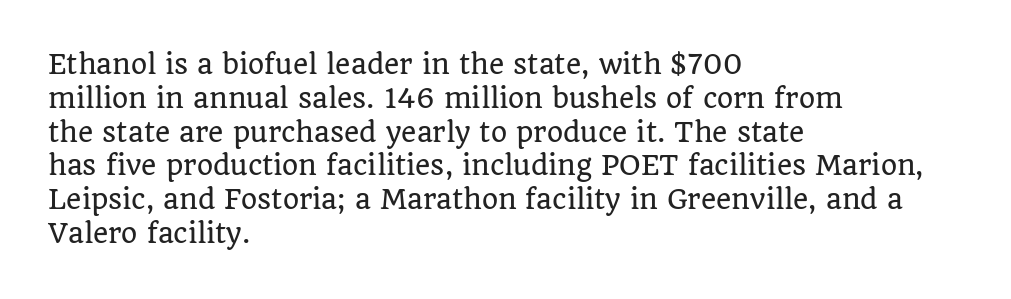
Q: Is the text italic (slanted)? A: No, it is upright.
Q: Is the text underlined? A: No.
Q: How is the paragraph aligned? A: Left-aligned.
Q: Is the spacing between letters normal or unusually wide? A: Normal.
Q: Is the spacing between lines tight, normal or loose? A: Normal.
